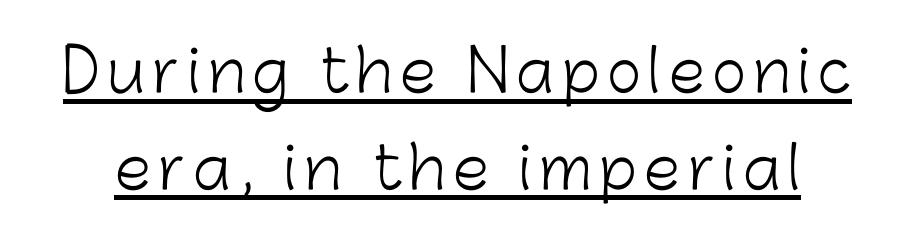
Proportional: the letters do not fall into vertical columns. No chunkiness to these letters — they're not bold. The face used here is a sans, in the tradition of grotesques and geometrics. What decoration does the sample have? An underline. Vertical spacing — default. When letters stand straight like this, we call the style roman or upright.
